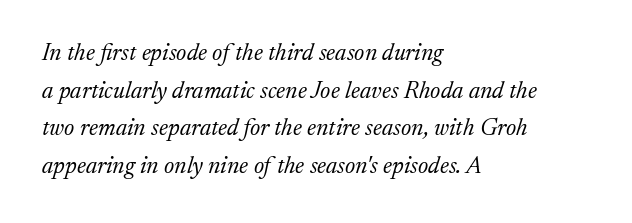
The face looks like a standard text weight, possibly lighter. Lines of text with bare space underneath. A typesetter would call this zero additional tracking. The text carries the slant typical of an italic or oblique font. Every row of glyphs begins at an identical x-position on the left. Baseline-to-baseline distance is the conventional proportion of letter height.
